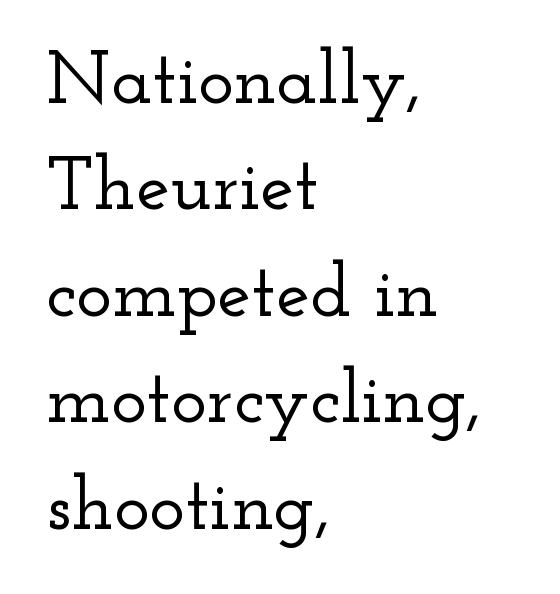
{"serif": "yes", "italic": "no", "width": "wide", "stroke_contrast": "low", "x_height": "small", "monospaced": "no", "underline": "no", "align": "left", "line_spacing": "normal", "line_spacing_ratio": 1.4, "letter_spacing": "normal", "letter_spacing_em": 0.0, "glyph_px": 76}
